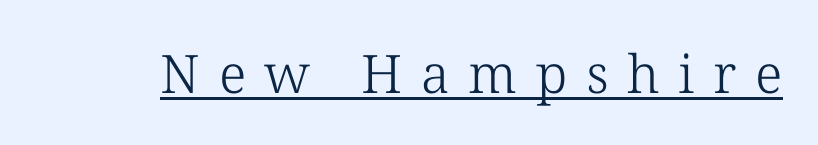
Every character sits straight up, as roman type does. Like a heading marked for emphasis, these lines bear an underscore. Summary of weight: not heavy and not bold. Check where the strokes stop: tiny serifs finish them off.
